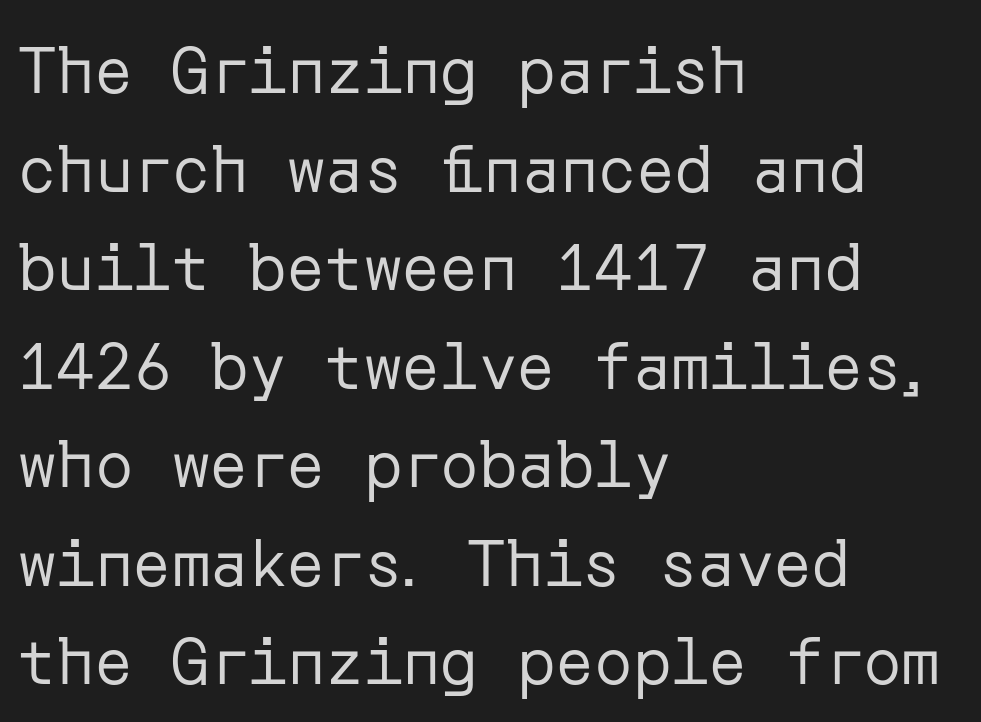
The image shows 64 px regular-weight sans-serif type, upright; set left-aligned, normal line spacing (1.54x), normal letter spacing, not underlined; low stroke contrast and a medium x-height.
